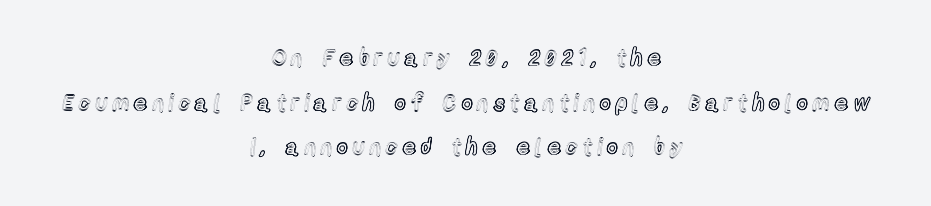
Q: Is the text italic (slanted)? A: Yes.
Q: Is the text underlined? A: No.
Q: How is the paragraph aligned? A: Centered.
Q: Is the spacing between letters normal or unusually wide? A: Unusually wide.
Q: Is the spacing between lines tight, normal or loose? A: Loose.
